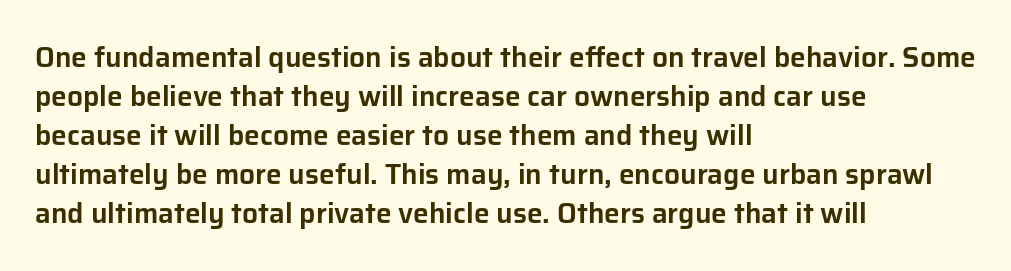
The specimen omits any rule beneath the text block's lines. The letters advance in unequal steps, a hallmark of proportional type. Between one letter and the next there's only the usual sliver of space. This is sans-serif lettering, the kind often seen on screens and signage. Horizontally, the lines are justified to the leading edge only. Posture: vertical.
